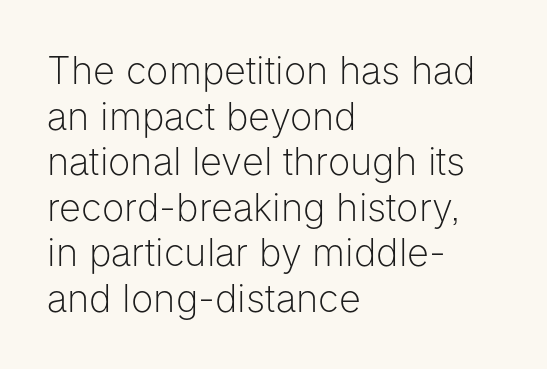
The image shows 38 px light sans-serif type, upright; set left-aligned, line spacing 1.2x, normal letter spacing, not underlined; low stroke contrast and a medium x-height.
